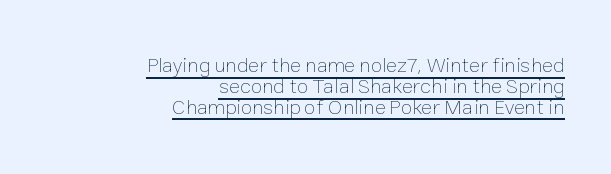
{"italic": "no", "bold": "no", "underline": "yes", "align": "right", "line_spacing": "tight", "line_spacing_ratio": 0.99, "letter_spacing": "normal", "letter_spacing_em": 0.0, "glyph_px": 21}
